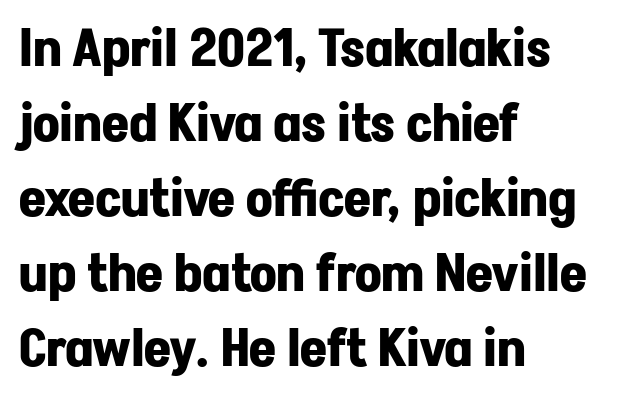
{"serif": "no", "italic": "no", "bold": "yes", "weight": "bold", "width": "normal", "stroke_contrast": "low", "x_height": "medium", "monospaced": "no", "underline": "no", "align": "left", "line_spacing": "normal", "line_spacing_ratio": 1.44, "letter_spacing": "normal", "letter_spacing_em": 0.0, "glyph_px": 52}
